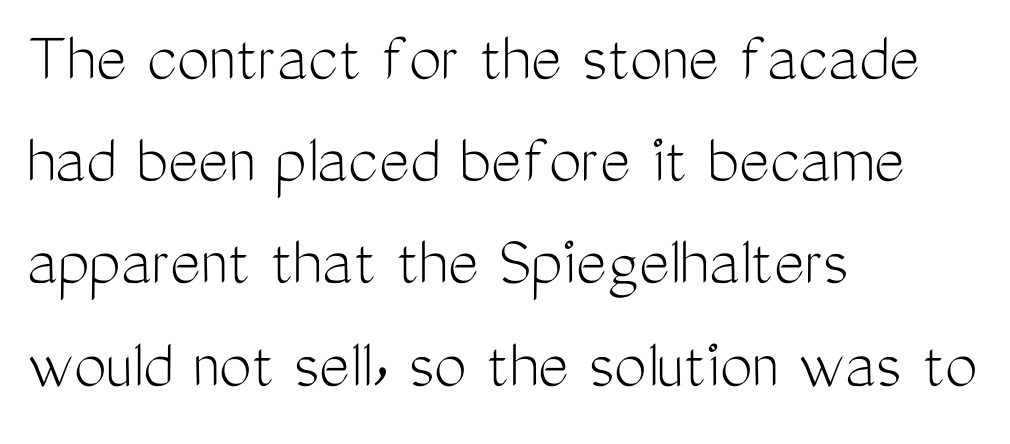
{"serif": "no", "italic": "no", "bold": "no", "weight": "light", "width": "condensed", "stroke_contrast": "medium", "x_height": "medium", "monospaced": "no", "underline": "no", "align": "left", "line_spacing": "normal", "line_spacing_ratio": 1.4, "letter_spacing": "normal", "letter_spacing_em": 0.0, "glyph_px": 73}
